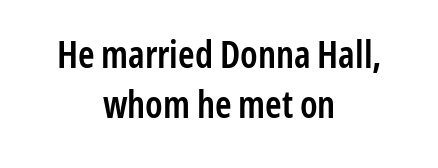
Q: Is the text bold? A: Semi-bold.
Q: Is the text italic (slanted)? A: No, it is upright.
Q: Is the typeface a serif or a sans-serif typeface? A: Sans-serif.
Q: Is the text underlined? A: No.
Q: How is the paragraph aligned? A: Centered.
Q: Is the spacing between letters normal or unusually wide? A: Normal.
Q: Is the spacing between lines tight, normal or loose? A: Normal.
Q: Width (condensed, normal, or wide)? A: Condensed.
Q: Stroke contrast? A: Low.
Q: x-height? A: Medium.
Q: Monospaced? A: No.
